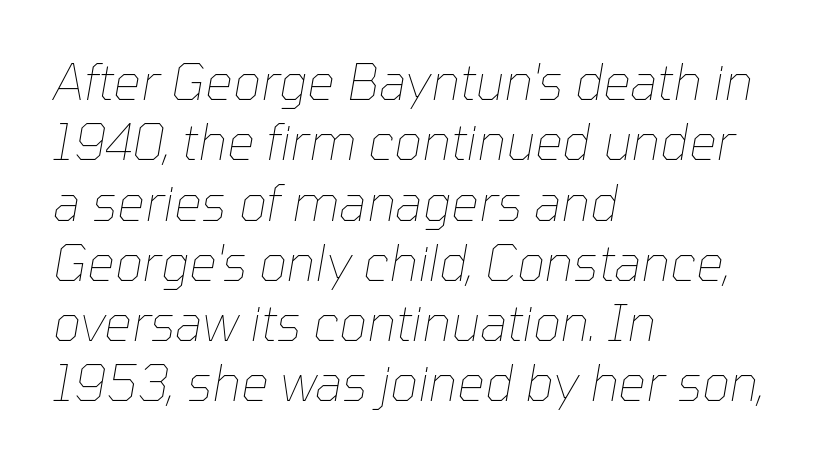
The image shows 49 px thin type, italic (leaning right); set left-aligned, line spacing 1.23x, normal letter spacing, not underlined; low stroke contrast and a medium x-height.
